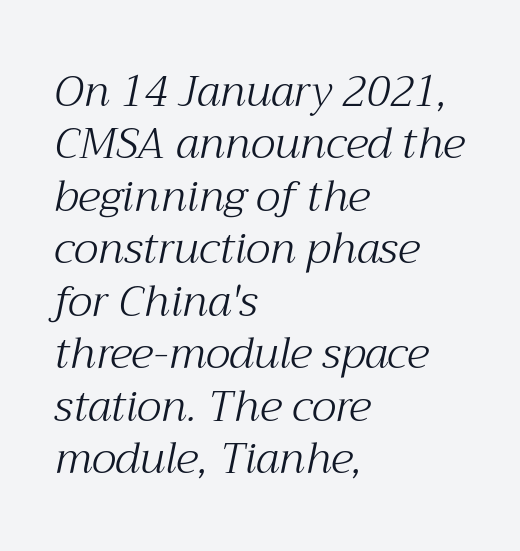
The image shows 43 px light serif type, italic (leaning right); set left-aligned, line spacing 1.22x, normal letter spacing, not underlined; medium stroke contrast and a medium x-height.
